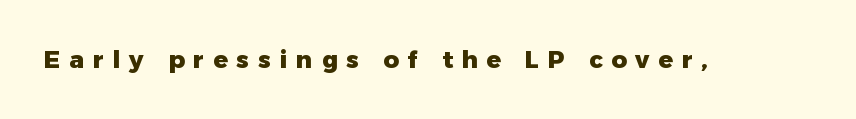
Q: Is the text bold? A: Yes.
Q: Is the text italic (slanted)? A: No, it is upright.
Q: Is the text underlined? A: No.
Q: Is the spacing between letters normal or unusually wide? A: Unusually wide.
